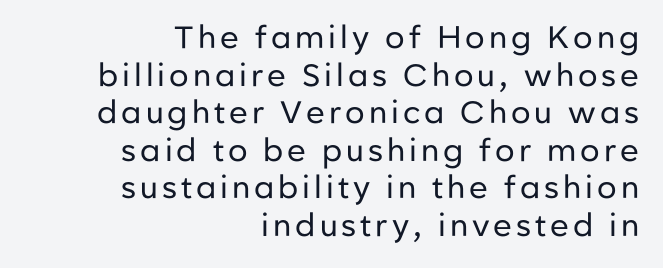
{"serif": "no", "italic": "no", "bold": "no", "weight": "regular", "width": "normal", "stroke_contrast": "low", "x_height": "medium", "monospaced": "no", "underline": "no", "align": "right", "line_spacing_ratio": 1.21, "glyph_px": 31}
